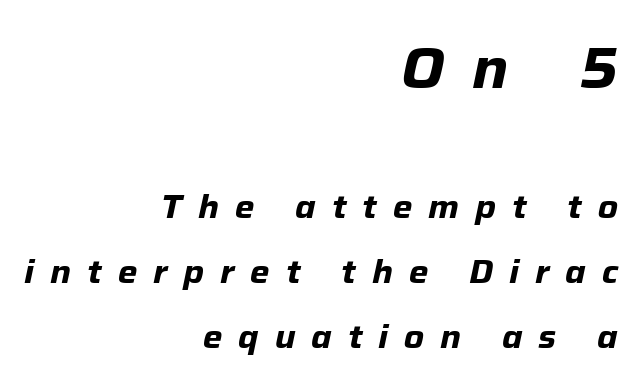
Emphasis by weight is at full strength: bold. The letters are spread apart with noticeably loose tracking. Larger block? The one above; the one below is distinctly smaller. No word sits above an underline. The rendering uses natural spacing where letterforms have individual widths. The text block is weighted toward the right margin, trailing off unevenly leftward.
